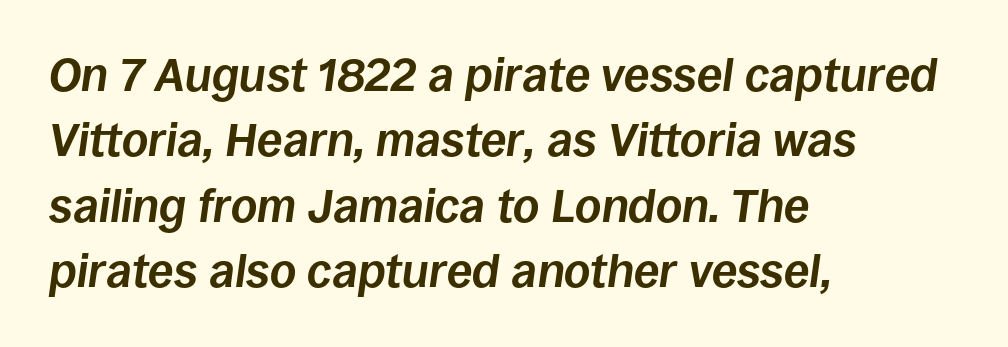
Q: Is the text bold? A: Yes.
Q: Is the text italic (slanted)? A: Yes, it leans right by about 8 degrees.
Q: Is the text underlined? A: No.
Q: How is the paragraph aligned? A: Left-aligned.
Q: Is the spacing between letters normal or unusually wide? A: Normal.
Q: Is the spacing between lines tight, normal or loose? A: Normal.
Q: Width (condensed, normal, or wide)? A: Normal.
Q: Stroke contrast? A: Low.
Q: x-height? A: Large.
Q: Monospaced? A: No.
